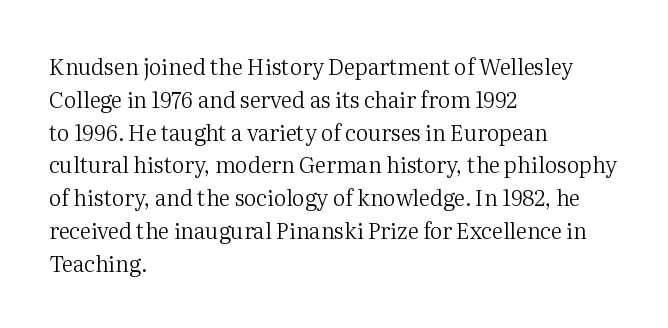
Descender tails drop into unmarked territory. Vertically, the passage feels balanced, rows spaced as you'd expect. The typesetter chose a ragged-right arrangement here. The typography opts for an upright posture over an oblique one. The rendering keeps characters at their native spacing. Stroke mass is kept to a normal reading level or below.
